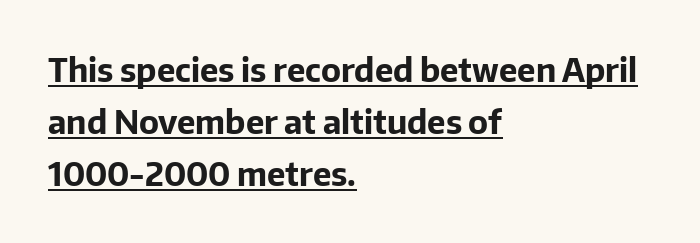
Q: Is the text bold? A: Yes.
Q: Is the text italic (slanted)? A: No, it is upright.
Q: Is the typeface a serif or a sans-serif typeface? A: Sans-serif.
Q: Is the text underlined? A: Yes.
Q: How is the paragraph aligned? A: Left-aligned.
Q: Is the spacing between letters normal or unusually wide? A: Normal.
Q: Is the spacing between lines tight, normal or loose? A: Normal.
Q: Width (condensed, normal, or wide)? A: Normal.
Q: Stroke contrast? A: Low.
Q: x-height? A: Medium.
Q: Monospaced? A: No.
